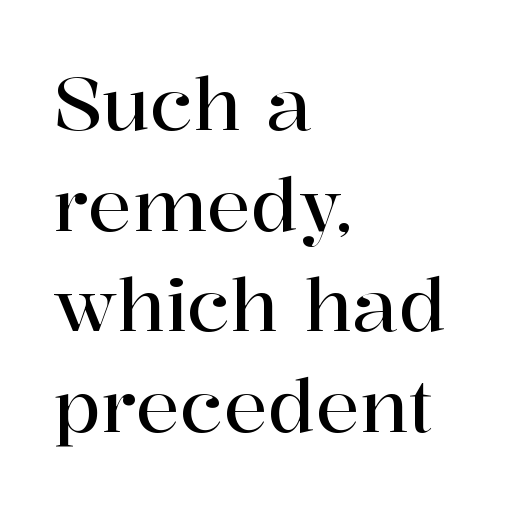
The image shows 73 px serif type, upright; set left-aligned, normal line spacing (1.38x), normal letter spacing, not underlined; high stroke contrast and a medium x-height.
